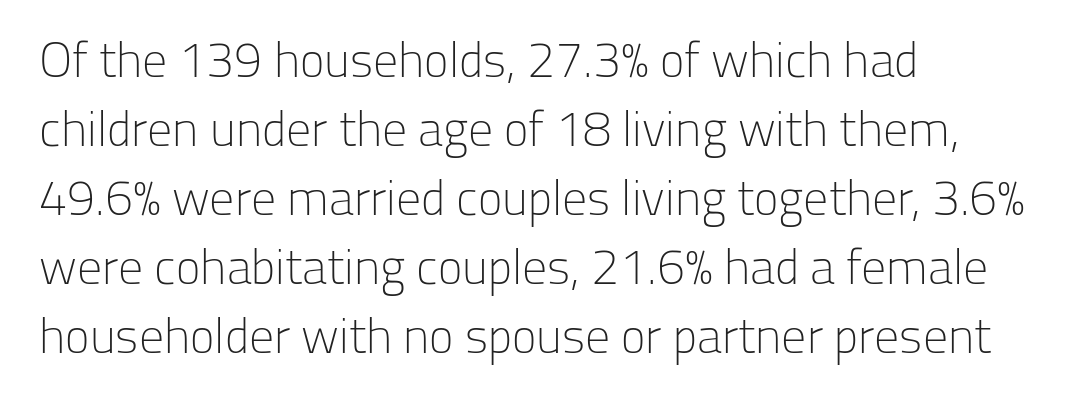
{"serif": "no", "italic": "no", "bold": "no", "weight": "light", "width": "normal", "stroke_contrast": "low", "x_height": "medium", "monospaced": "no", "underline": "no", "align": "left", "line_spacing": "normal", "line_spacing_ratio": 1.38, "letter_spacing": "normal", "letter_spacing_em": 0.0, "glyph_px": 50}
